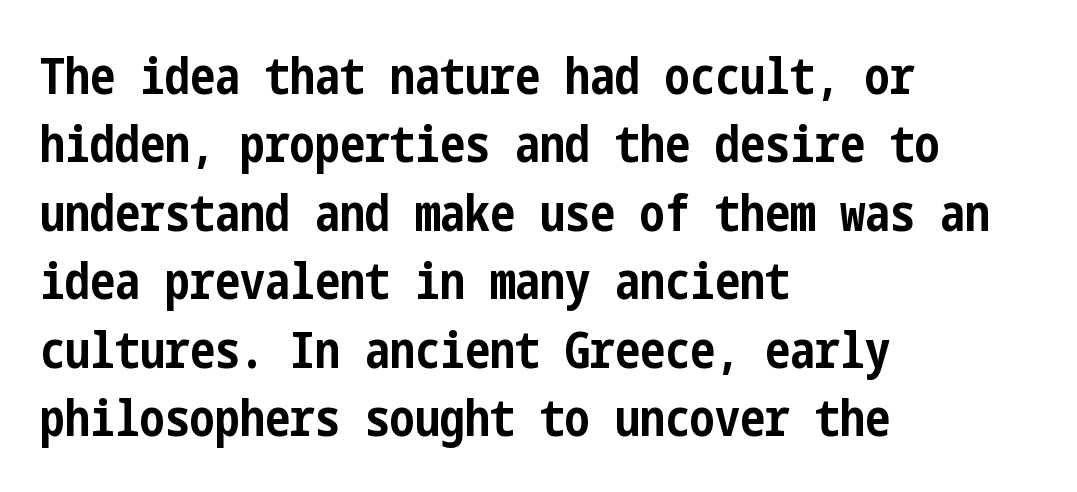
{"serif": "no", "italic": "no", "bold": "yes", "weight": "bold", "width": "condensed", "stroke_contrast": "low", "x_height": "medium", "underline": "no", "align": "left", "line_spacing": "normal", "line_spacing_ratio": 1.37, "letter_spacing": "normal", "letter_spacing_em": 0.0, "glyph_px": 50}
